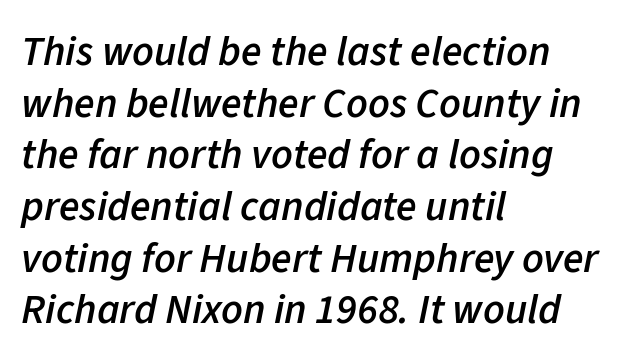
The image shows 42 px semibold type, italic (leaning right); set left-aligned, line spacing 1.23x, normal letter spacing, not underlined; low stroke contrast and a medium x-height.
